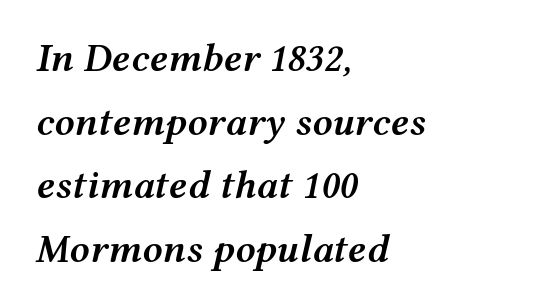
The image shows 40 px semibold, wide type, italic (leaning right); set left-aligned, normal line spacing (1.59x), normal letter spacing, not underlined; medium stroke contrast and a medium x-height.
